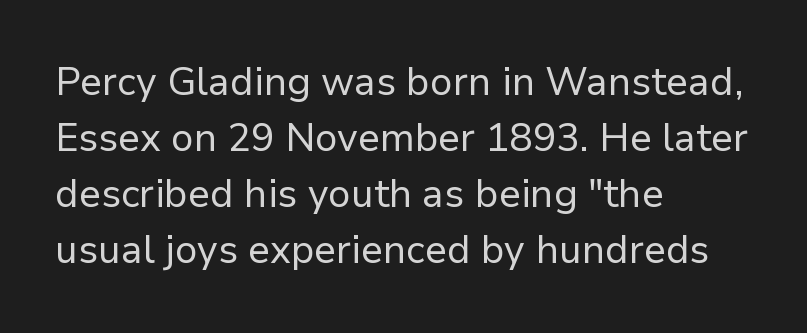
{"serif": "no", "italic": "no", "bold": "no", "weight": "regular", "width": "normal", "stroke_contrast": "low", "x_height": "medium", "monospaced": "no", "underline": "no", "align": "left", "line_spacing": "normal", "line_spacing_ratio": 1.44, "letter_spacing": "normal", "letter_spacing_em": 0.0, "glyph_px": 39}
